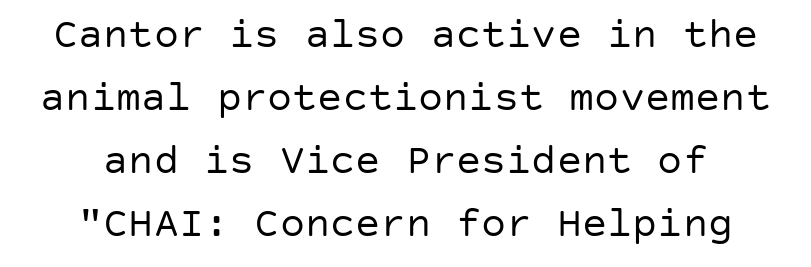
Q: Is the text bold? A: No.
Q: Is the text italic (slanted)? A: No, it is upright.
Q: Is the typeface a serif or a sans-serif typeface? A: Sans-serif.
Q: Is the text underlined? A: No.
Q: How is the paragraph aligned? A: Centered.
Q: Is the spacing between letters normal or unusually wide? A: Normal.
Q: Is the spacing between lines tight, normal or loose? A: Normal.
Q: Width (condensed, normal, or wide)? A: Normal.
Q: Stroke contrast? A: Low.
Q: x-height? A: Large.
